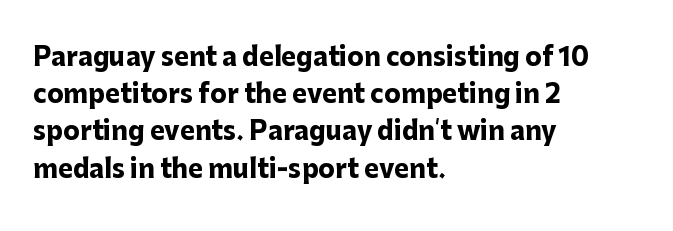
Italic: no, the glyphs are upright roman. Weight: bold. A typesetter would call this zero additional tracking. Does the copy run flush right? No — it runs flush left. In terms of leading, this rendering sits right in the middle. Quick note: underline off.
